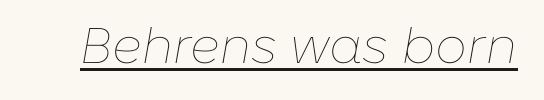
Q: Is the text bold? A: No.
Q: Is the text italic (slanted)? A: Yes, it leans right by about 10 degrees.
Q: Is the text underlined? A: Yes.
Q: Is the spacing between letters normal or unusually wide? A: Normal.
Q: Width (condensed, normal, or wide)? A: Normal.
Q: Stroke contrast? A: Low.
Q: x-height? A: Medium.
Q: Monospaced? A: No.
